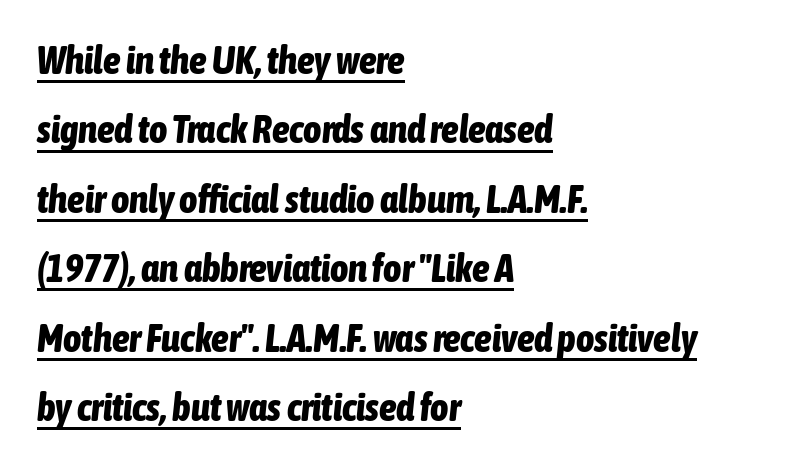
Q: Is the text bold? A: Yes.
Q: Is the text italic (slanted)? A: Yes, it leans right by about 6 degrees.
Q: Is the text underlined? A: Yes.
Q: How is the paragraph aligned? A: Left-aligned.
Q: Is the spacing between letters normal or unusually wide? A: Normal.
Q: Width (condensed, normal, or wide)? A: Condensed.
Q: Stroke contrast? A: Low.
Q: x-height? A: Medium.
Q: Monospaced? A: No.
